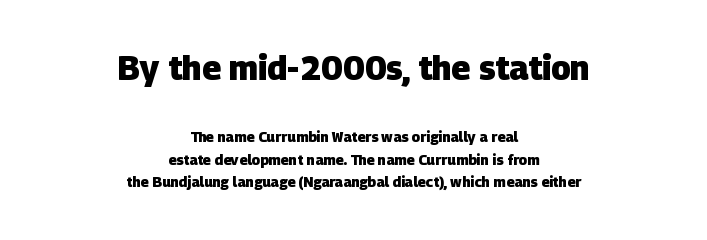
The designer left line spacing at the default. You could not count columns in this text — the font is proportionally spaced. You can tell from the bare stems that sans-serif type was used. Tracking here is standard; glyphs follow each other at the usual distance. Each line is balanced around a shared central axis.
